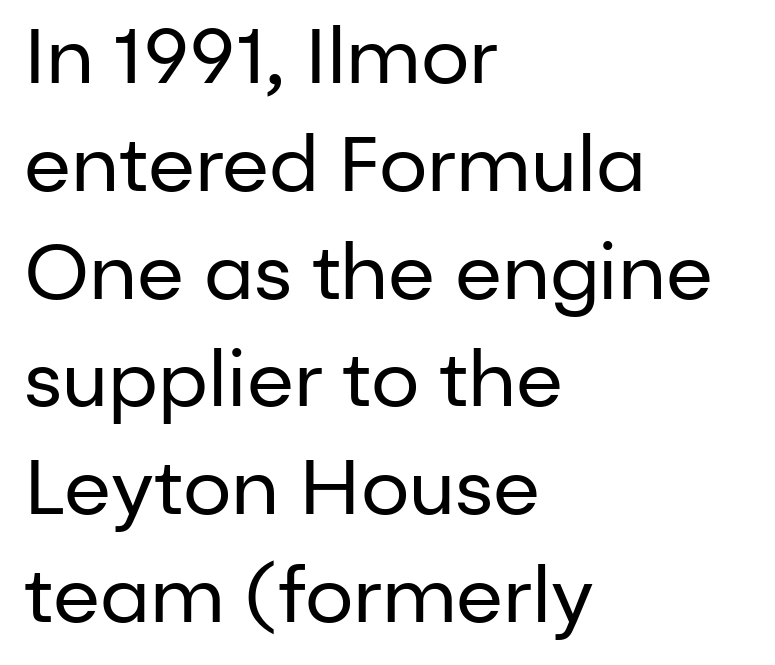
Q: Is the text bold? A: No.
Q: Is the text italic (slanted)? A: No, it is upright.
Q: Is the typeface a serif or a sans-serif typeface? A: Sans-serif.
Q: Is the text underlined? A: No.
Q: How is the paragraph aligned? A: Left-aligned.
Q: Is the spacing between letters normal or unusually wide? A: Normal.
Q: Is the spacing between lines tight, normal or loose? A: Normal.
Q: Width (condensed, normal, or wide)? A: Normal.
Q: Stroke contrast? A: Low.
Q: x-height? A: Medium.
Q: Monospaced? A: No.
